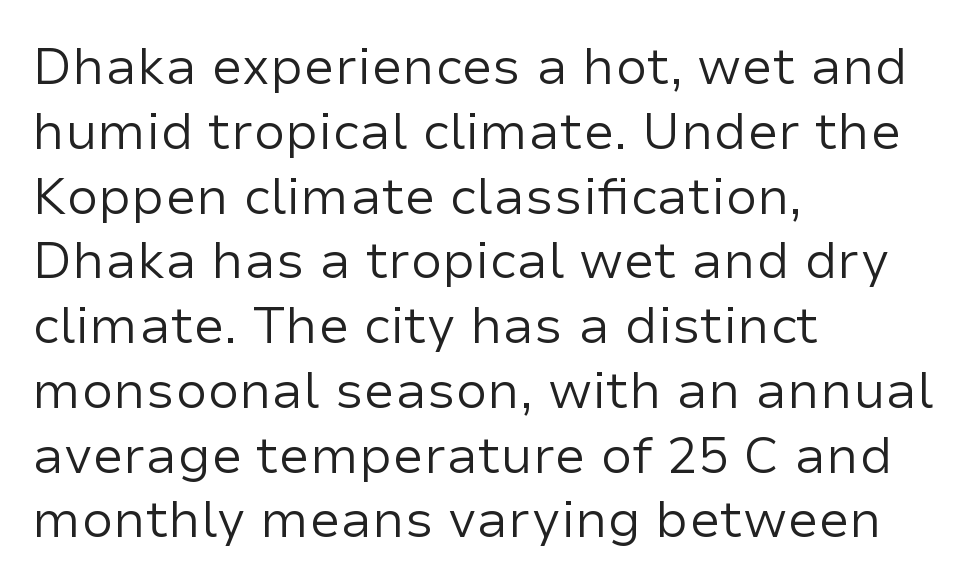
Q: Is the text bold? A: No.
Q: Is the text italic (slanted)? A: No, it is upright.
Q: Is the typeface a serif or a sans-serif typeface? A: Sans-serif.
Q: Is the text underlined? A: No.
Q: How is the paragraph aligned? A: Left-aligned.
Q: Is the spacing between letters normal or unusually wide? A: Normal.
Q: Is the spacing between lines tight, normal or loose? A: Normal.
Q: Width (condensed, normal, or wide)? A: Normal.
Q: Stroke contrast? A: Low.
Q: x-height? A: Medium.
Q: Monospaced? A: No.
